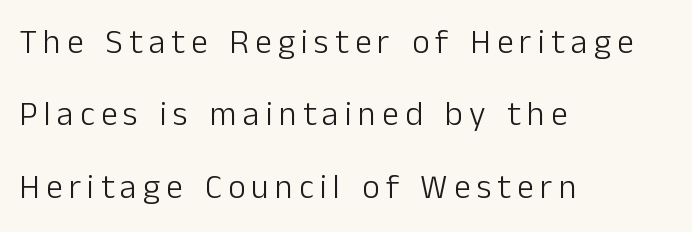
{"serif": "no", "italic": "no", "bold": "no", "weight": "light", "width": "normal", "stroke_contrast": "low", "x_height": "medium", "monospaced": "no", "underline": "no", "align": "left", "line_spacing": "loose", "line_spacing_ratio": 2.13, "glyph_px": 34}
